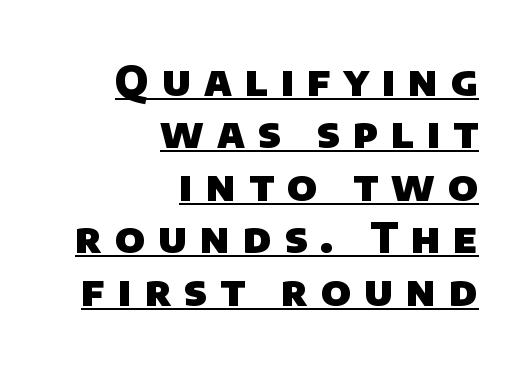
{"serif": "no", "bold": "yes", "weight": "heavy", "width": "normal", "stroke_contrast": "low", "x_height": "large", "monospaced": "no", "underline": "yes", "align": "right", "line_spacing": "normal", "line_spacing_ratio": 1.28, "letter_spacing": "wide", "letter_spacing_em": 0.32, "glyph_px": 41}
